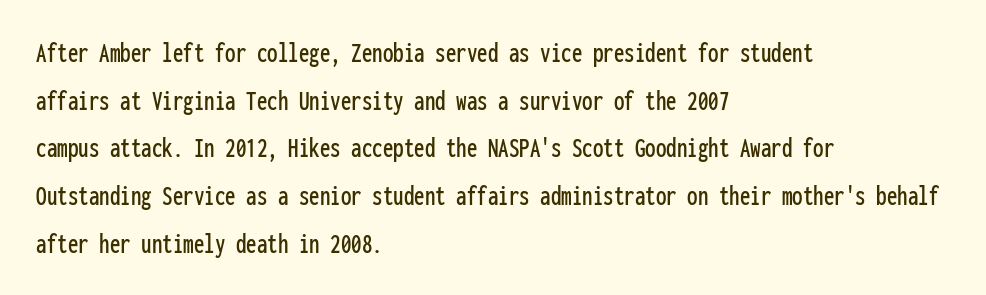
{"serif": "no", "italic": "no", "width": "condensed", "stroke_contrast": "low", "x_height": "medium", "monospaced": "yes", "underline": "no", "align": "left", "line_spacing": "normal", "line_spacing_ratio": 1.59, "letter_spacing": "normal", "letter_spacing_em": 0.0, "glyph_px": 30}
